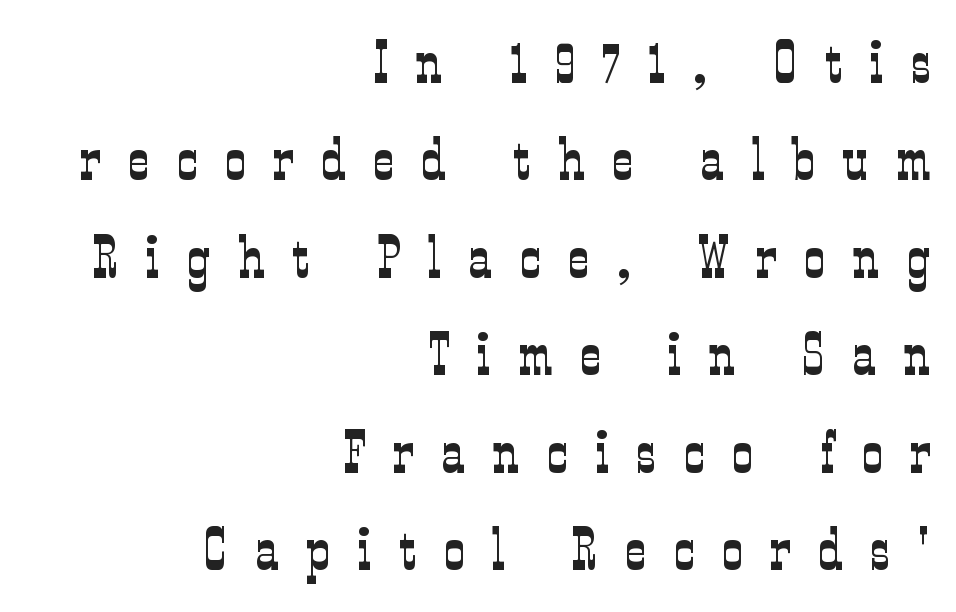
Think of a printed novel: that variable character pitch is what you see here. Reading down the block, your eye finds every line finishing at a fixed right position. This sample uses a serif face. Unbolded letterforms with no extra heft.
